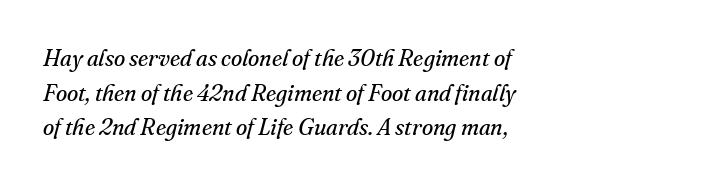
{"italic": "yes", "lean": "right", "slant_degrees": 16, "bold": "no", "underline": "no", "align": "left", "line_spacing": "normal", "line_spacing_ratio": 1.51, "letter_spacing": "normal", "letter_spacing_em": 0.0, "glyph_px": 23}
